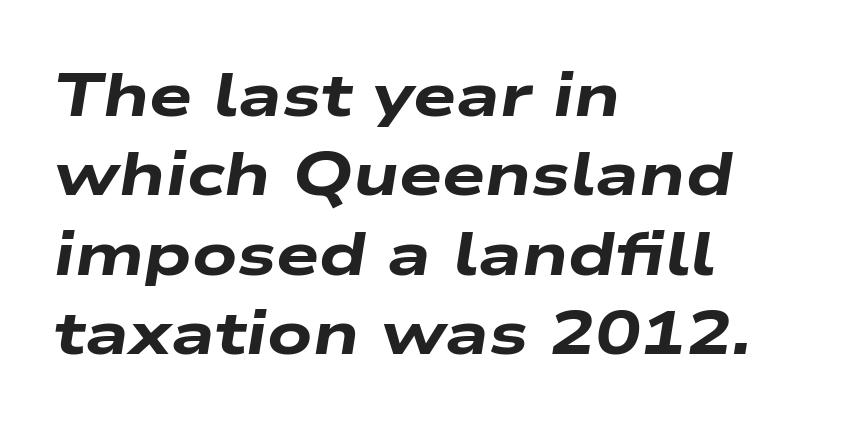
Q: Is the text bold? A: Yes.
Q: Is the text italic (slanted)? A: Yes, it leans right by about 9 degrees.
Q: Is the text underlined? A: No.
Q: How is the paragraph aligned? A: Left-aligned.
Q: Is the spacing between letters normal or unusually wide? A: Normal.
Q: Is the spacing between lines tight, normal or loose? A: Normal.
Q: Width (condensed, normal, or wide)? A: Wide.
Q: Stroke contrast? A: Low.
Q: x-height? A: Medium.
Q: Monospaced? A: No.
